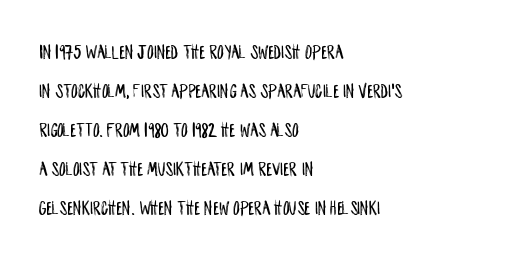
Q: Is the text italic (slanted)? A: No, it is upright.
Q: Is the text underlined? A: No.
Q: How is the paragraph aligned? A: Left-aligned.
Q: Is the spacing between letters normal or unusually wide? A: Normal.
